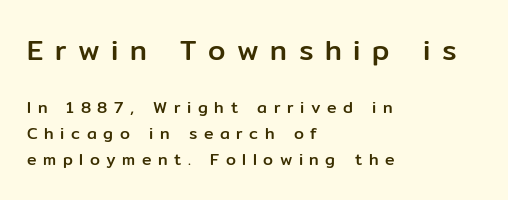
The image shows 28 px sans-serif type, upright; set left-aligned, normal line spacing (1.61x), unusually wide letter spacing (+0.41 em), not underlined; the first (top) block is 1.75x larger; low stroke contrast and a medium x-height.
